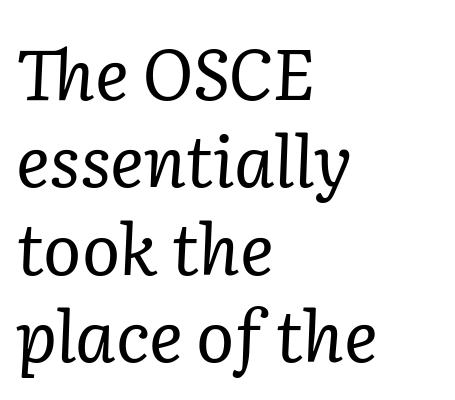
The image shows 71 px regular-weight serif type, italic (leaning right); set left-aligned, line spacing 1.23x, normal letter spacing, not underlined; low stroke contrast and a medium x-height.
